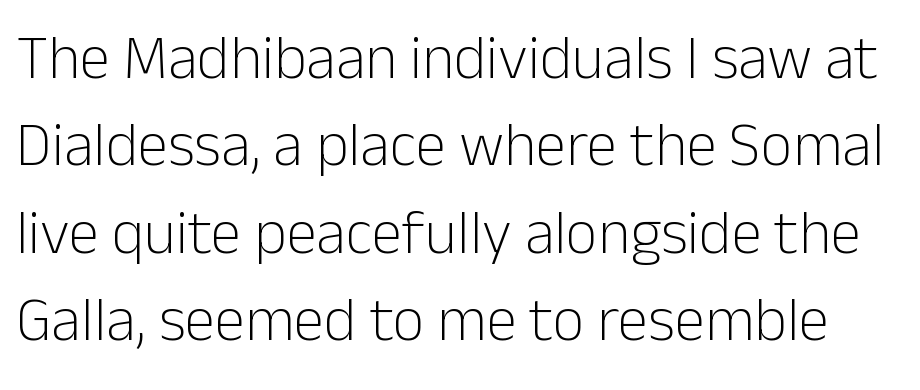
Is the stroke heavy? The answer is a plain regular-or-lighter. The words here are not underlined. One glance says typical: line gaps are just what's usual. Tracking here is standard; glyphs follow each other at the usual distance.
